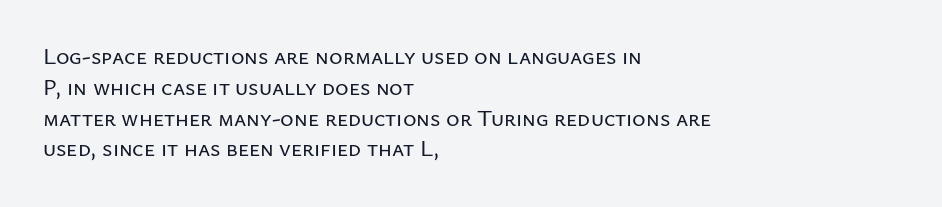
The image shows 23 px text type, upright; set left-aligned, normal line spacing (1.34x), normal letter spacing, not underlined.
